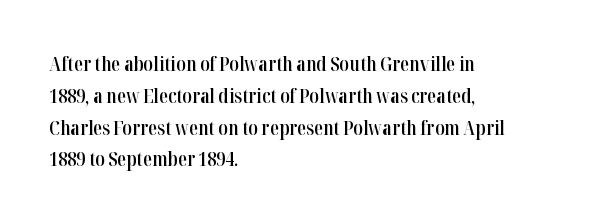
In terms of letterspacing, this is plain default setting. Words float on clear page, feet unadorned. A fair bit of extra ink — the face is semibold, not bold. One-word summary of the alignment: left. A typesetter would call this leading conventional body-copy spacing.
